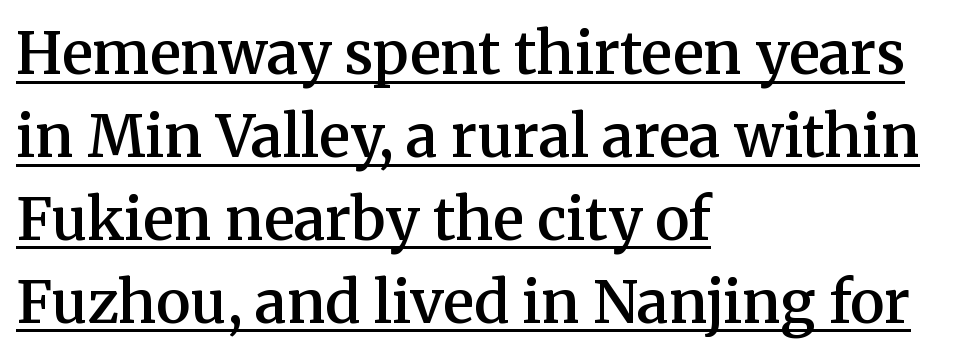
{"serif": "yes", "italic": "no", "bold": "semi", "weight": "semibold", "width": "normal", "stroke_contrast": "medium", "x_height": "medium", "monospaced": "no", "underline": "yes", "align": "left", "line_spacing": "normal", "line_spacing_ratio": 1.43, "letter_spacing": "normal", "letter_spacing_em": 0.0, "glyph_px": 58}
